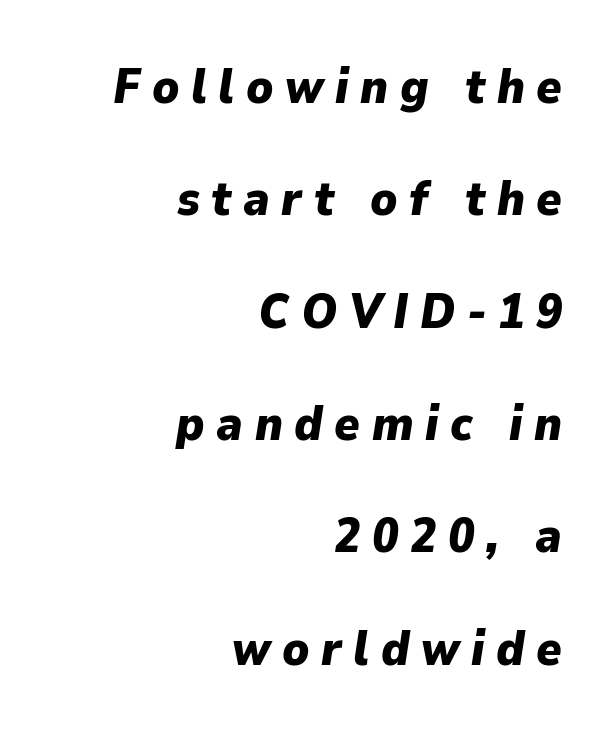
{"italic": "yes", "lean": "right", "slant_degrees": 9, "bold": "yes", "weight": "heavy", "width": "normal", "stroke_contrast": "low", "x_height": "medium", "monospaced": "no", "underline": "no", "align": "right", "line_spacing": "loose", "line_spacing_ratio": 2.34, "letter_spacing": "wide", "letter_spacing_em": 0.24, "glyph_px": 48}
